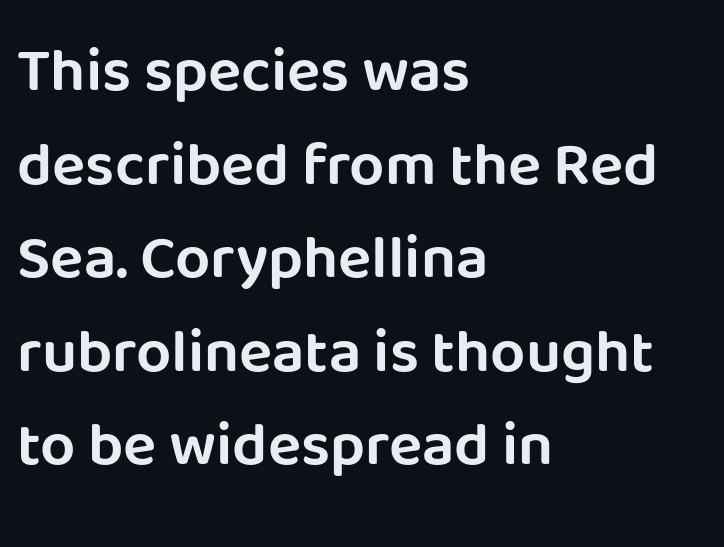
The image shows 62 px sans-serif type, upright; set left-aligned, normal line spacing (1.51x), normal letter spacing, not underlined; low stroke contrast and a large x-height.
